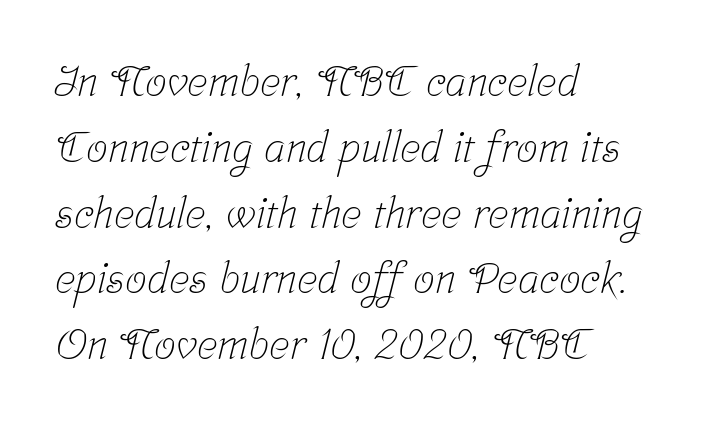
You could not count columns in this text — the font is proportionally spaced. Characters follow at the spacing the type designer built in. The setting favours the left margin, as ordinary paragraphs usually do. Only glyphs here, with clear space below each row. Stems and bowls with no extra thickness — not bold.
